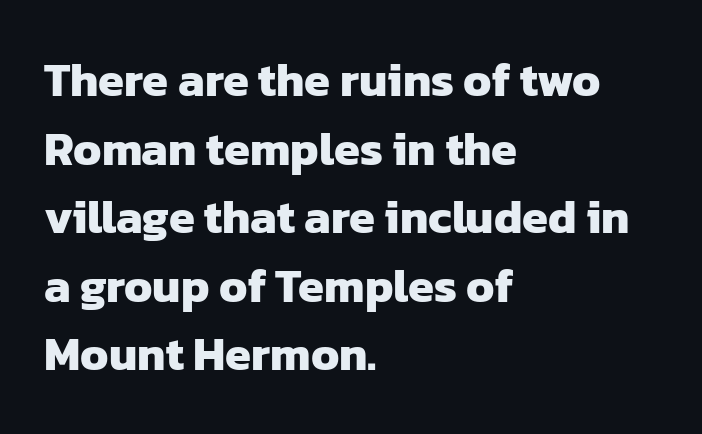
{"serif": "no", "bold": "yes", "weight": "heavy", "width": "normal", "stroke_contrast": "low", "x_height": "medium", "monospaced": "no", "underline": "no", "align": "left", "line_spacing": "normal", "line_spacing_ratio": 1.46, "letter_spacing": "normal", "letter_spacing_em": 0.0, "glyph_px": 47}
